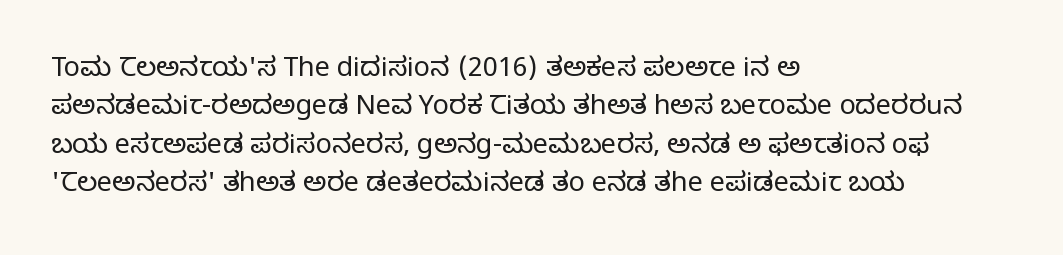
The image shows 27 px text type, upright; set left-aligned, normal line spacing (1.42x), normal letter spacing, not underlined.
